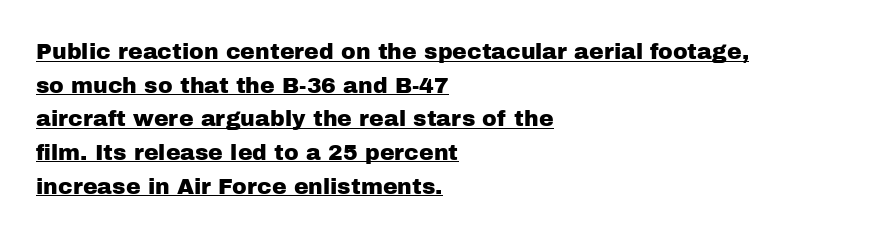
The image shows 22 px text type, upright; set left-aligned, normal line spacing (1.53x), normal letter spacing, underlined.
